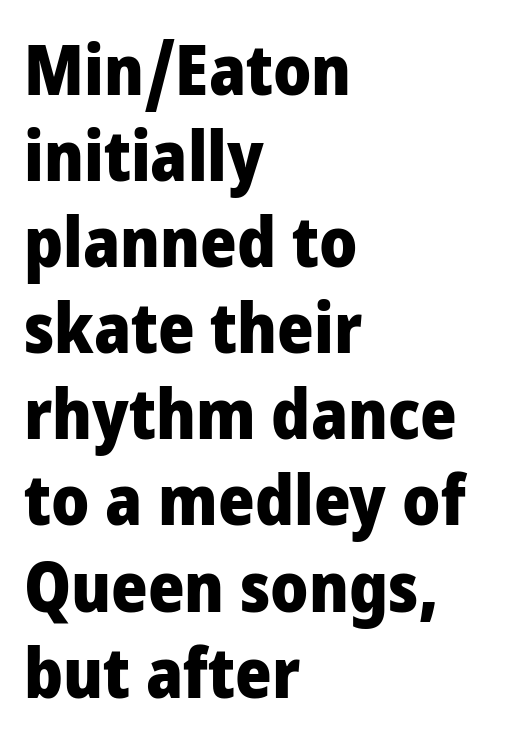
{"serif": "no", "italic": "no", "bold": "yes", "weight": "heavy", "width": "condensed", "stroke_contrast": "low", "x_height": "large", "monospaced": "no", "underline": "no", "align": "left", "line_spacing_ratio": 1.23, "letter_spacing": "normal", "letter_spacing_em": 0.0, "glyph_px": 70}
